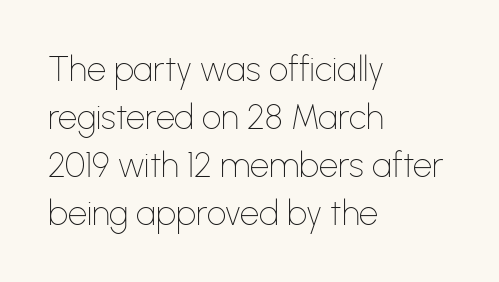
The image shows 34 px thin sans-serif type, upright; set left-aligned, normal line spacing (1.41x), normal letter spacing, not underlined; low stroke contrast and a medium x-height.
